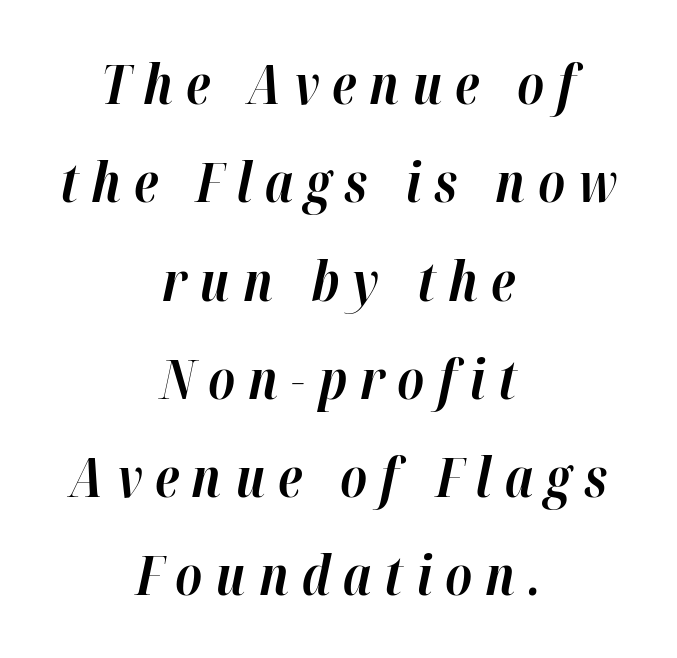
The axis of the letterforms is tilted away from vertical. Compared with an ordinary text face, these strokes are far heavier — a full bold. Each word looks stretched out because of the extra space between its letters. In CSS terms this would be text-align: center. Spacing verdict: proportional, widths tailored to each character. The area under the type is left untouched.
